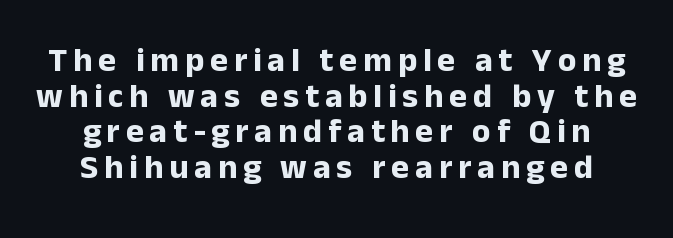
{"serif": "no", "italic": "no", "bold": "yes", "weight": "bold", "width": "normal", "stroke_contrast": "low", "x_height": "medium", "monospaced": "no", "underline": "no", "line_spacing": "tight", "line_spacing_ratio": 1.05, "glyph_px": 34}
